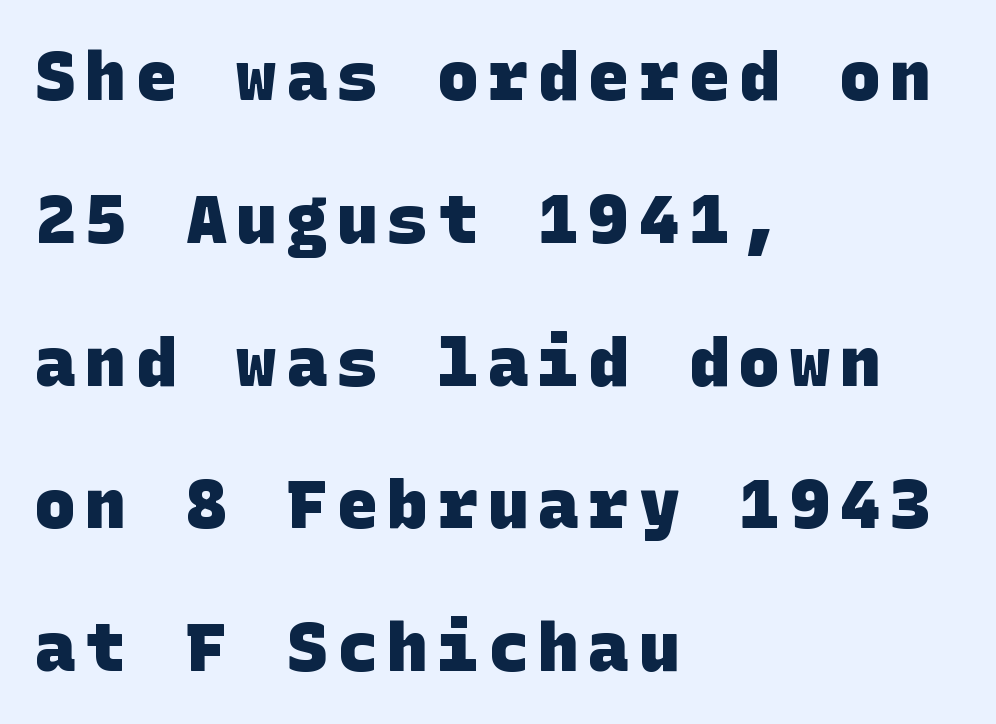
The image shows 68 px heavy sans-serif type; set left-aligned, loose line spacing (2.1x), not underlined; low stroke contrast and a large x-height.
